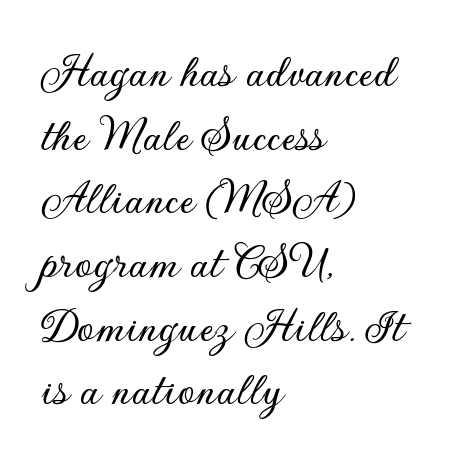
{"serif": "no", "width": "normal", "stroke_contrast": "low", "x_height": "small", "monospaced": "no", "underline": "no", "align": "left", "line_spacing": "normal", "line_spacing_ratio": 1.3, "letter_spacing": "normal", "letter_spacing_em": 0.0, "glyph_px": 49}
